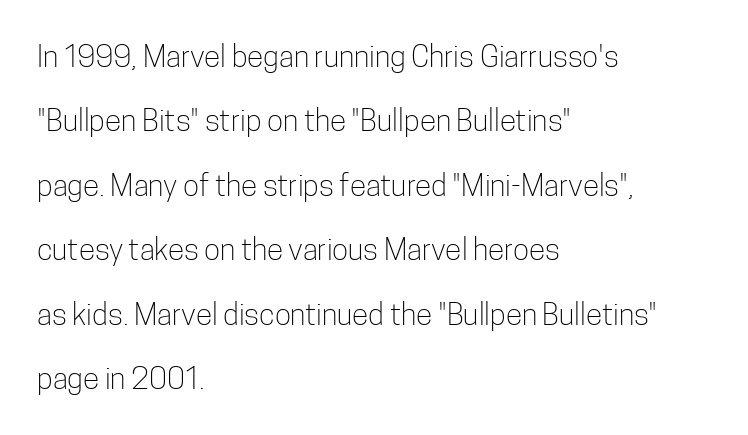
The image shows 30 px light, condensed sans-serif type, upright; set left-aligned, loose line spacing (2.15x), normal letter spacing, not underlined; low stroke contrast and a medium x-height.
